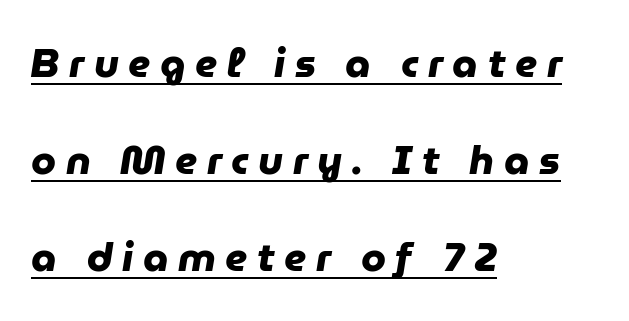
Q: Is the text bold? A: Yes.
Q: Is the typeface a serif or a sans-serif typeface? A: Sans-serif.
Q: Is the text underlined? A: Yes.
Q: How is the paragraph aligned? A: Left-aligned.
Q: Is the spacing between letters normal or unusually wide? A: Unusually wide.
Q: Is the spacing between lines tight, normal or loose? A: Loose.
Q: Width (condensed, normal, or wide)? A: Normal.
Q: Stroke contrast? A: Low.
Q: x-height? A: Medium.
Q: Monospaced? A: No.
